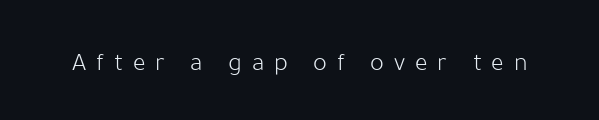
{"italic": "no", "bold": "no", "underline": "no", "letter_spacing": "wide", "letter_spacing_em": 0.38, "glyph_px": 26}
